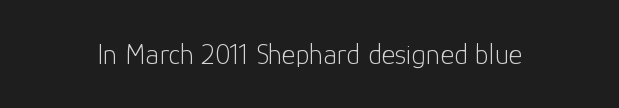
The image shows 29 px light sans-serif type, upright; set normal letter spacing, not underlined; low stroke contrast and a medium x-height.
